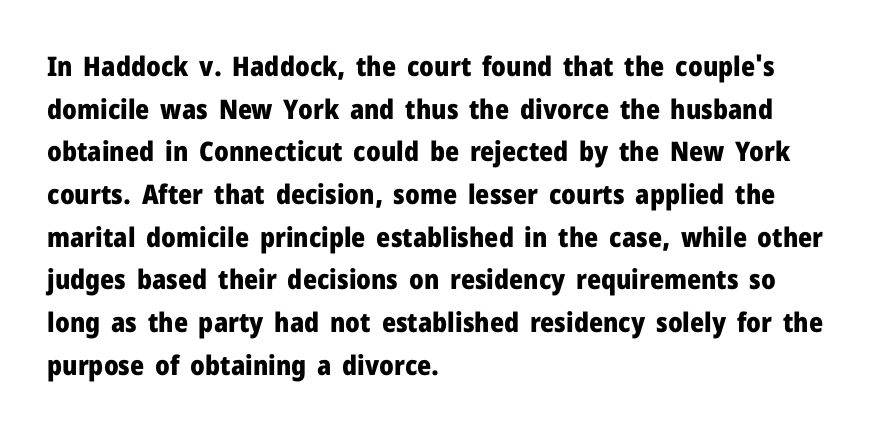
{"italic": "no", "bold": "yes", "underline": "no", "align": "left", "line_spacing": "normal", "line_spacing_ratio": 1.58, "letter_spacing": "normal", "letter_spacing_em": 0.0, "glyph_px": 27}
